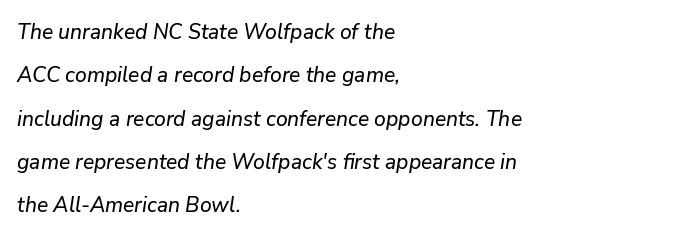
{"italic": "yes", "lean": "right", "slant_degrees": 9, "underline": "no", "align": "left", "line_spacing": "loose", "line_spacing_ratio": 2.06, "letter_spacing": "normal", "letter_spacing_em": 0.0, "glyph_px": 21}
